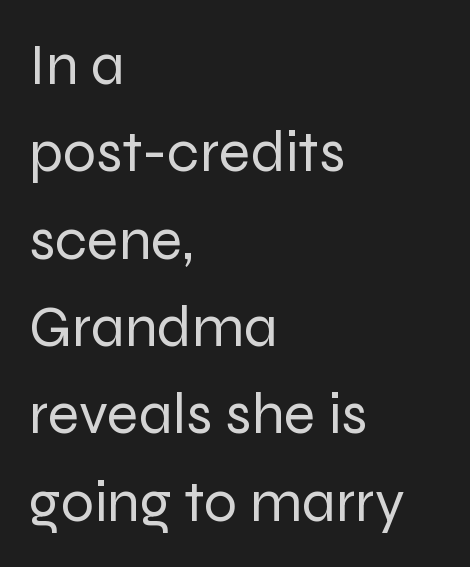
Q: Is the text bold? A: No.
Q: Is the text italic (slanted)? A: No, it is upright.
Q: Is the typeface a serif or a sans-serif typeface? A: Sans-serif.
Q: Is the text underlined? A: No.
Q: How is the paragraph aligned? A: Left-aligned.
Q: Is the spacing between letters normal or unusually wide? A: Normal.
Q: Is the spacing between lines tight, normal or loose? A: Normal.
Q: Width (condensed, normal, or wide)? A: Normal.
Q: Stroke contrast? A: Low.
Q: x-height? A: Medium.
Q: Monospaced? A: No.
